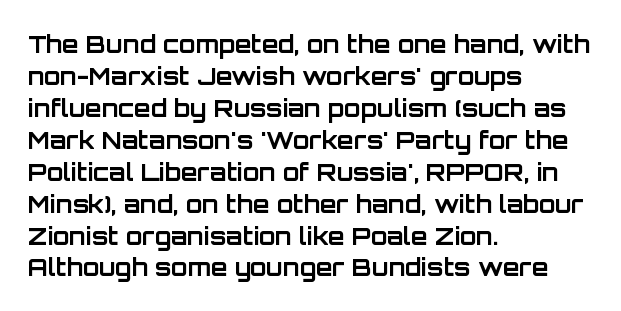
How are the letters spaced? Ordinarily, with no added tracking. Left-aligned paragraph, ragged on the right. The rows are spaced the way most documents space them. The glyphs are unaccompanied by any horizontal stroke below them. Weight check: bold — yes, fully. Ordinary non-slanted type is in use.
